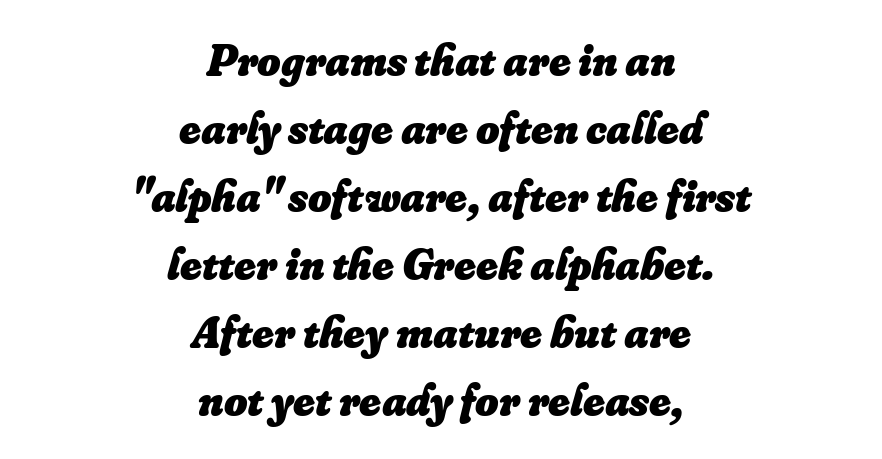
{"italic": "yes", "lean": "right", "slant_degrees": 16, "bold": "yes", "weight": "heavy", "width": "normal", "stroke_contrast": "low", "x_height": "small", "monospaced": "no", "underline": "no", "align": "center", "line_spacing": "normal", "line_spacing_ratio": 1.51, "letter_spacing": "normal", "letter_spacing_em": 0.0, "glyph_px": 45}
